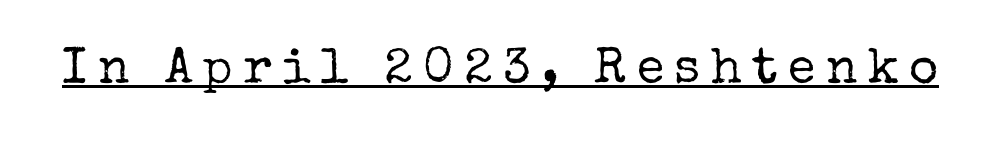
Q: Is the text bold? A: No.
Q: Is the text italic (slanted)? A: No, it is upright.
Q: Is the typeface a serif or a sans-serif typeface? A: Serif.
Q: Is the text underlined? A: Yes.
Q: Is the spacing between letters normal or unusually wide? A: Unusually wide.
Q: Width (condensed, normal, or wide)? A: Normal.
Q: Stroke contrast? A: Low.
Q: x-height? A: Medium.
Q: Monospaced? A: No.
